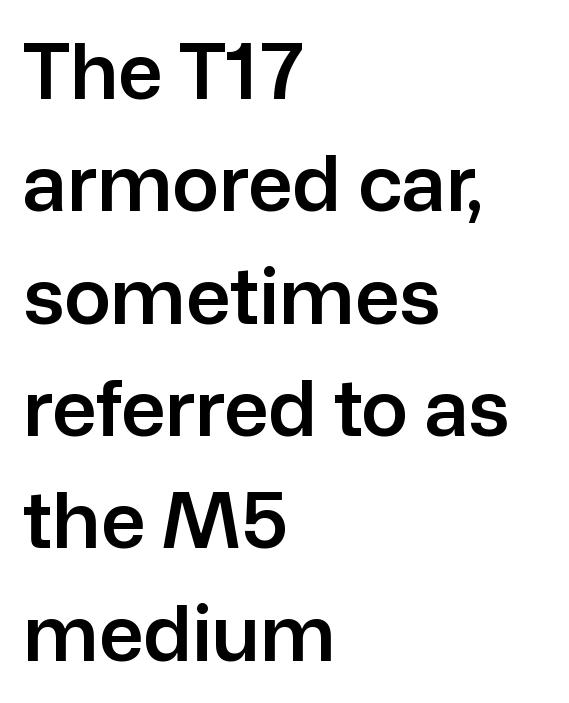
Q: Is the text italic (slanted)? A: No, it is upright.
Q: Is the typeface a serif or a sans-serif typeface? A: Sans-serif.
Q: Is the text underlined? A: No.
Q: How is the paragraph aligned? A: Left-aligned.
Q: Is the spacing between letters normal or unusually wide? A: Normal.
Q: Is the spacing between lines tight, normal or loose? A: Normal.
Q: Width (condensed, normal, or wide)? A: Normal.
Q: Stroke contrast? A: Low.
Q: x-height? A: Medium.
Q: Monospaced? A: No.
